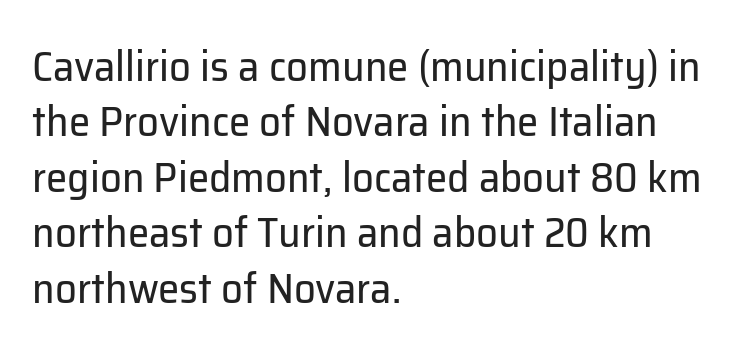
{"serif": "no", "italic": "no", "bold": "no", "weight": "regular", "width": "normal", "stroke_contrast": "low", "x_height": "medium", "monospaced": "no", "underline": "no", "align": "left", "line_spacing": "normal", "line_spacing_ratio": 1.29, "letter_spacing": "normal", "letter_spacing_em": 0.0, "glyph_px": 43}
